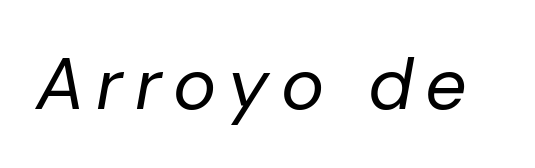
Q: Is the text bold? A: No.
Q: Is the text italic (slanted)? A: Yes, it leans right by about 10 degrees.
Q: Is the text underlined? A: No.
Q: Width (condensed, normal, or wide)? A: Normal.
Q: Stroke contrast? A: Low.
Q: x-height? A: Medium.
Q: Monospaced? A: No.
